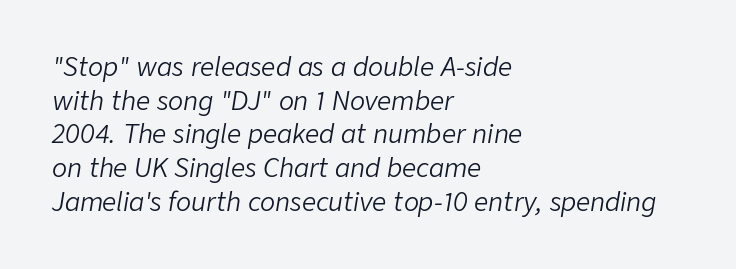
The image shows 25 px text type, italic (leaning right); set left-aligned, normal line spacing (1.35x), normal letter spacing, not underlined.
